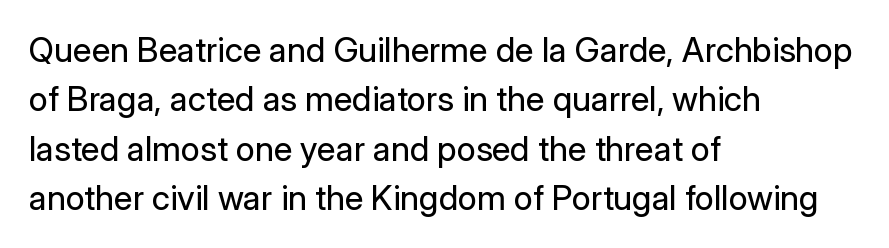
Caption: multi-line text, flush left, ragged right. Looks like regular typesetting: each glyph gets only the width it needs. Do the letters lean? They stand straight. A clean baseline with only descenders dipping below it. Nobody touched the tracking dial on this one. Serif or sans? Sans — the stroke terminals are bare.
